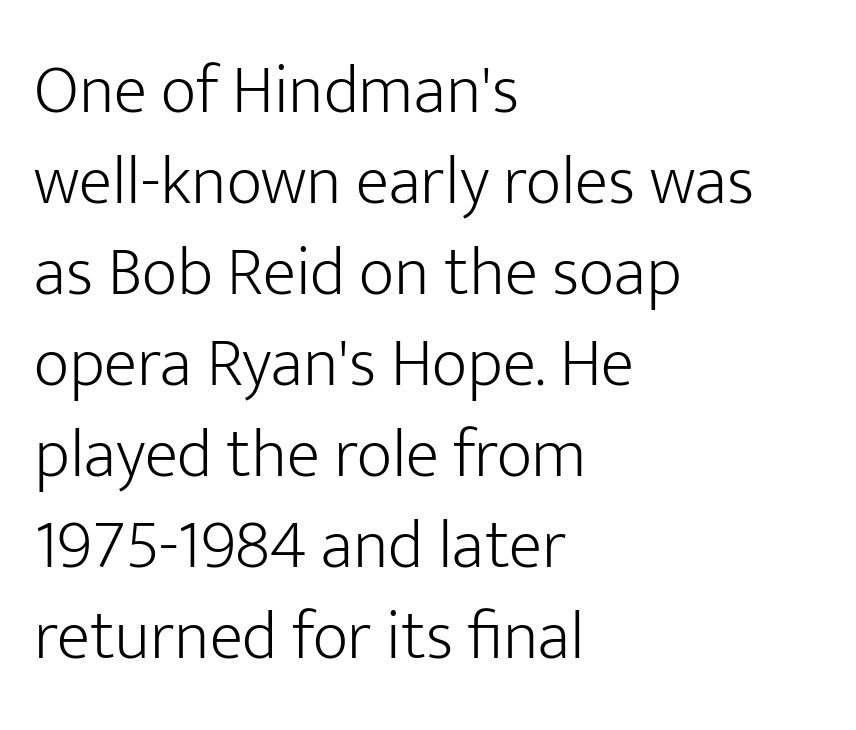
The image shows 69 px light sans-serif type, upright; set left-aligned, normal line spacing (1.32x), normal letter spacing, not underlined; low stroke contrast and a medium x-height.
